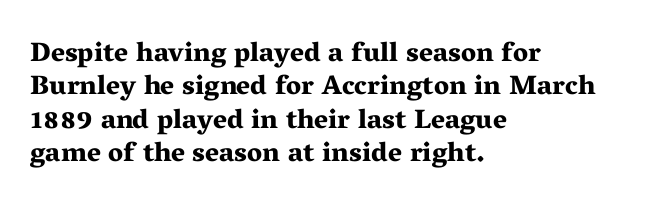
Q: Is the text bold? A: Yes.
Q: Is the text italic (slanted)? A: No, it is upright.
Q: Is the text underlined? A: No.
Q: How is the paragraph aligned? A: Left-aligned.
Q: Is the spacing between letters normal or unusually wide? A: Normal.
